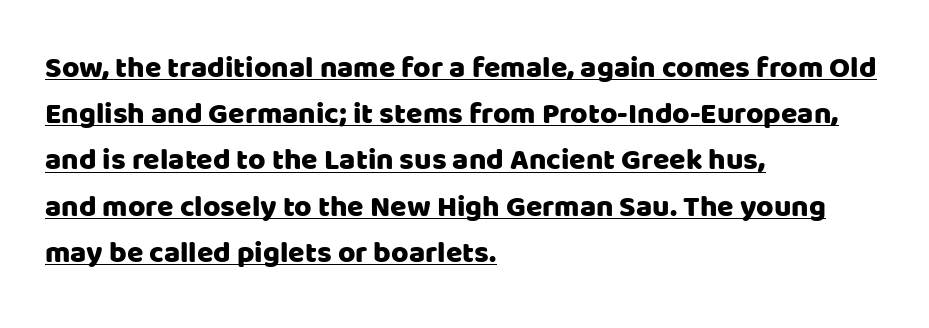
The image shows 30 px sans-serif type, upright; set left-aligned, normal line spacing (1.54x), normal letter spacing, underlined; low stroke contrast and a large x-height.
